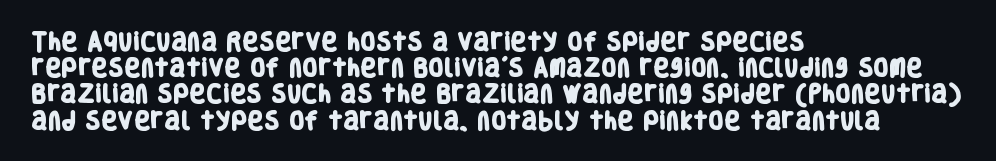
Q: Is the text bold? A: Yes.
Q: Is the text underlined? A: No.
Q: How is the paragraph aligned? A: Left-aligned.
Q: Is the spacing between letters normal or unusually wide? A: Normal.
Q: Is the spacing between lines tight, normal or loose? A: Normal.
